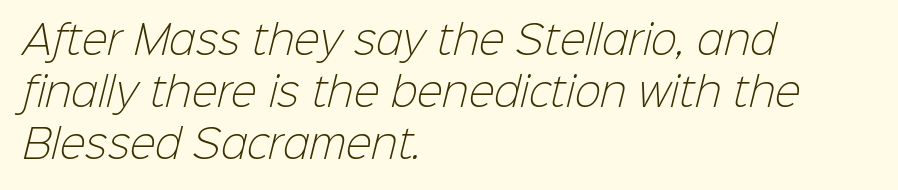
{"serif": "no", "bold": "no", "weight": "light", "width": "normal", "stroke_contrast": "low", "x_height": "medium", "monospaced": "no", "underline": "no", "align": "left", "line_spacing": "normal", "line_spacing_ratio": 1.33, "letter_spacing": "normal", "letter_spacing_em": 0.0, "glyph_px": 39}
